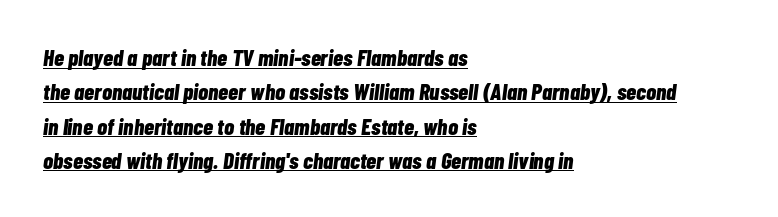
Q: Is the text bold? A: Yes.
Q: Is the text italic (slanted)? A: Yes, it leans right by about 7 degrees.
Q: Is the text underlined? A: Yes.
Q: How is the paragraph aligned? A: Left-aligned.
Q: Is the spacing between letters normal or unusually wide? A: Normal.
Q: Is the spacing between lines tight, normal or loose? A: Normal.
